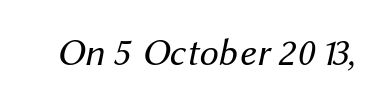
The image shows 38 px regular-weight sans-serif type; set normal letter spacing, not underlined; medium stroke contrast and a medium x-height.
